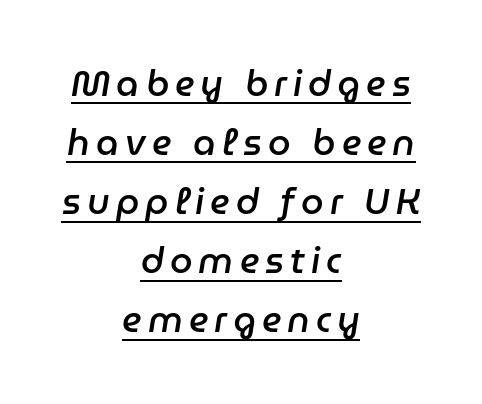
{"italic": "yes", "lean": "right", "slant_degrees": 9, "bold": "semi", "weight": "semibold", "width": "normal", "stroke_contrast": "low", "x_height": "medium", "monospaced": "no", "underline": "yes", "align": "center", "line_spacing": "normal", "line_spacing_ratio": 1.64, "glyph_px": 36}
